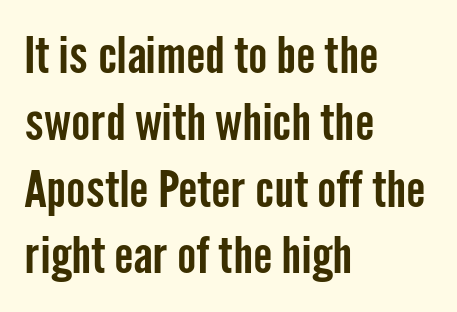
The image shows 51 px condensed sans-serif type, upright; set left-aligned, normal line spacing (1.31x), normal letter spacing, not underlined; low stroke contrast and a medium x-height.
